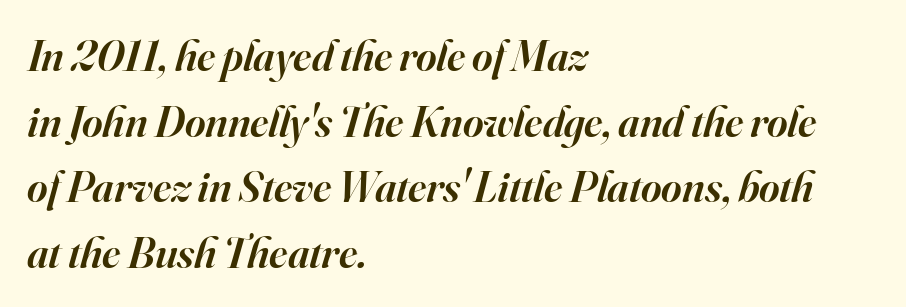
Does extra space separate the letters? No, they use regular spacing. Quick note: interline space is typical. The letters are semibold — heavier than regular but short of a full bold. The compositor pushed each line to the left boundary. Type without underlining.
